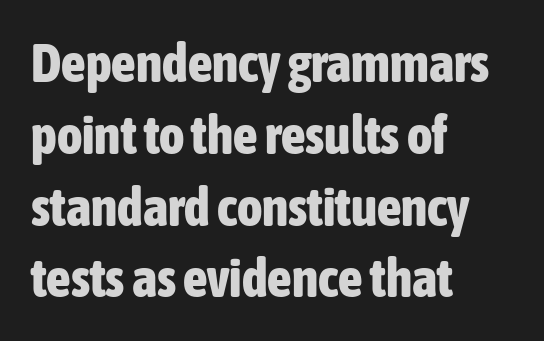
Q: Is the text bold? A: Yes.
Q: Is the text italic (slanted)? A: No, it is upright.
Q: Is the typeface a serif or a sans-serif typeface? A: Sans-serif.
Q: Is the text underlined? A: No.
Q: How is the paragraph aligned? A: Left-aligned.
Q: Is the spacing between letters normal or unusually wide? A: Normal.
Q: Is the spacing between lines tight, normal or loose? A: Normal.
Q: Width (condensed, normal, or wide)? A: Condensed.
Q: Stroke contrast? A: Low.
Q: x-height? A: Medium.
Q: Monospaced? A: No.
